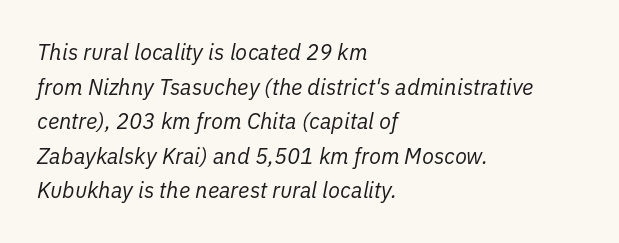
Heft: none added — not bold. The leading is moderate, giving the passage an even texture. Caption: multi-line text, flush left, ragged right. Only glyphs here, with clear space below each row. Between one letter and the next there's only the usual sliver of space.
